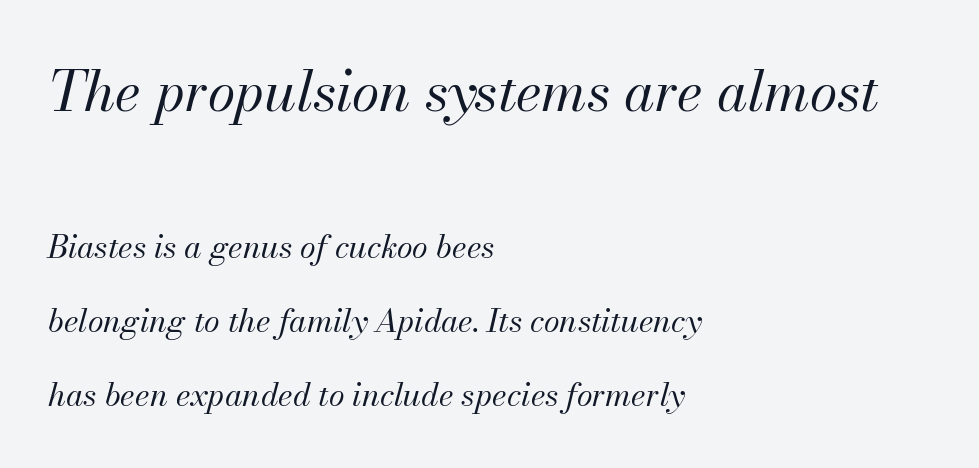
{"italic": "yes", "lean": "right", "slant_degrees": 13, "bold": "no", "weight": "regular", "width": "normal", "stroke_contrast": "medium", "x_height": "small", "monospaced": "no", "underline": "no", "align": "left", "line_spacing": "loose", "line_spacing_ratio": 2.31, "letter_spacing": "normal", "letter_spacing_em": 0.0, "larger_block": "first", "size_ratio": 1.75, "glyph_px": 56}
